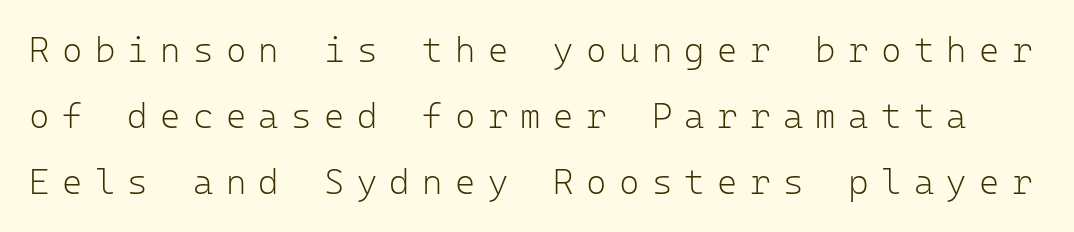
Here the glyphs are tracked loosely, breaking word shapes into spaced letters. Rendered with straight, roman letterforms. Here the designer chose a console-style face with uniform glyph widths. The words here are not underlined. The cut favours lightness, reaching ordinary text weight at its darkest.
